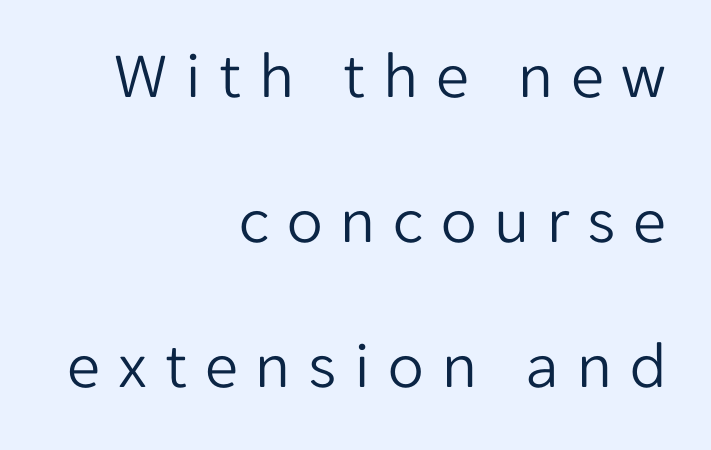
The image shows 66 px light sans-serif type, upright; set right-aligned, loose line spacing (2.2x), unusually wide letter spacing (+0.27 em), not underlined; low stroke contrast and a medium x-height.
